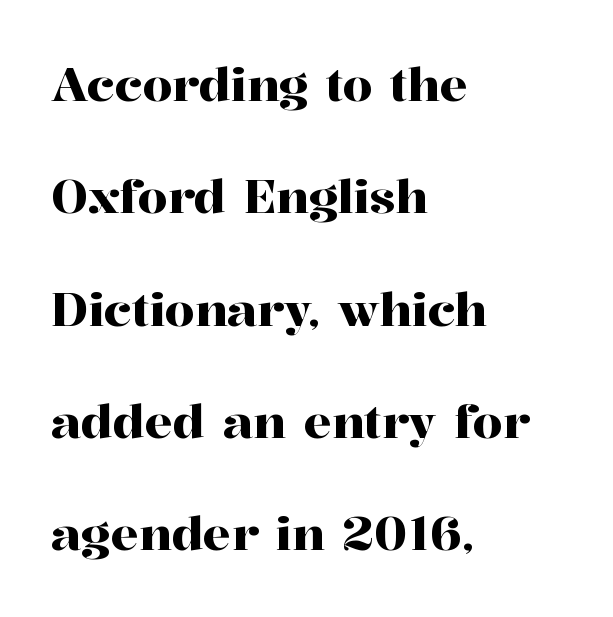
{"serif": "yes", "italic": "no", "width": "normal", "stroke_contrast": "high", "x_height": "medium", "monospaced": "no", "underline": "no", "align": "left", "line_spacing": "loose", "line_spacing_ratio": 2.39, "letter_spacing": "normal", "letter_spacing_em": 0.0, "glyph_px": 47}
